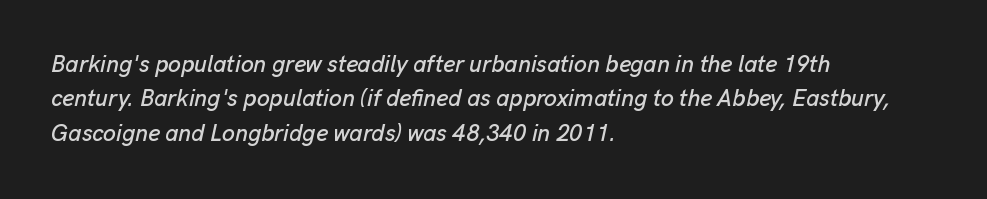
The image shows 23 px text type, italic (leaning right); set left-aligned, normal line spacing (1.49x), normal letter spacing, not underlined.
